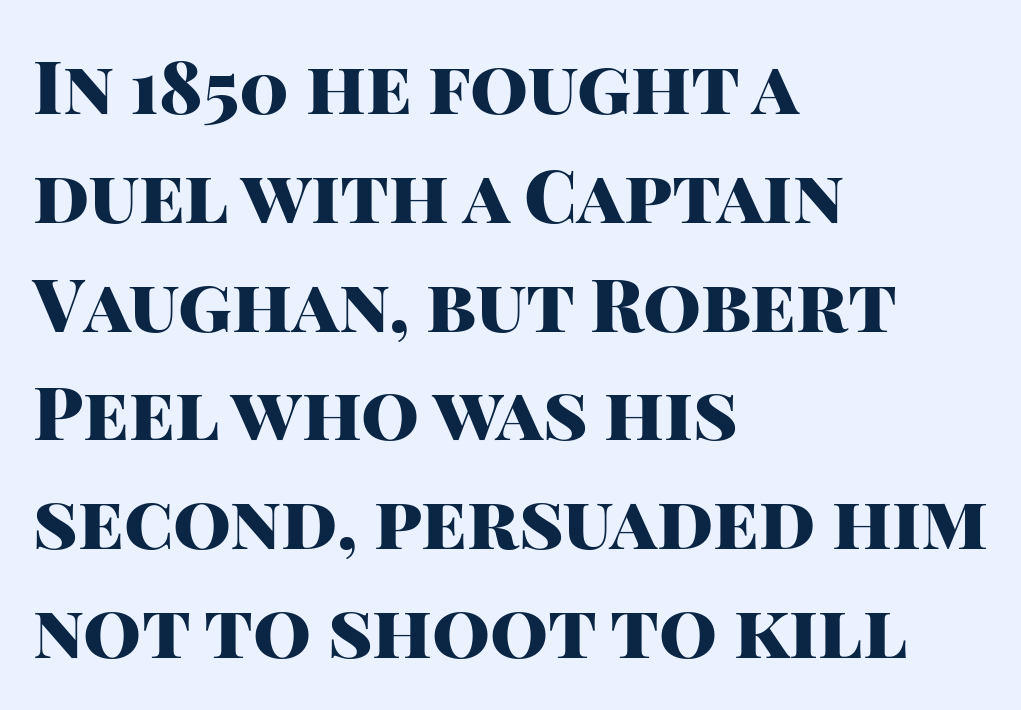
{"serif": "no", "italic": "no", "bold": "yes", "weight": "heavy", "width": "normal", "stroke_contrast": "high", "x_height": "large", "monospaced": "no", "underline": "no", "align": "left", "line_spacing": "normal", "line_spacing_ratio": 1.47, "letter_spacing": "normal", "letter_spacing_em": 0.0, "glyph_px": 74}
